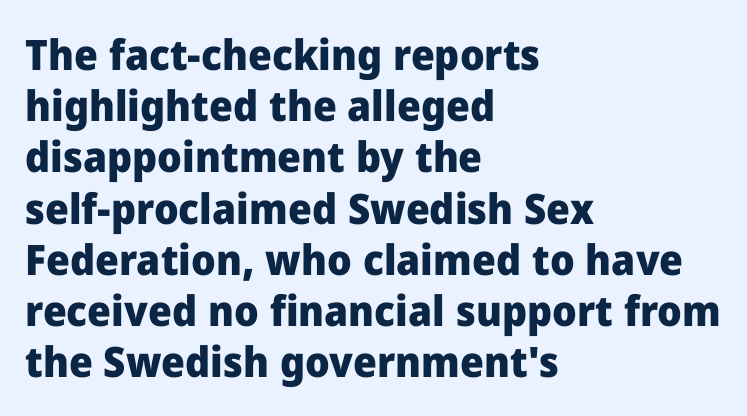
The letters stand upright; this is a roman face. Caption: bold face, heavy strokes. These lines are rendered in a variable-pitch font. The passage shown is not underscored anywhere. To sum up the face: it is a sans, with no serifs.
